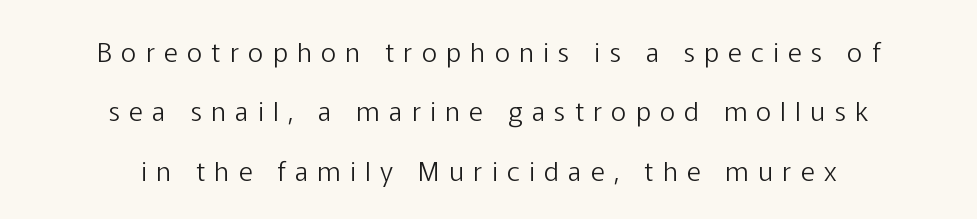
The image shows 27 px text type, upright; set centered, loose line spacing (2.2x), unusually wide letter spacing (+0.34 em), not underlined.
